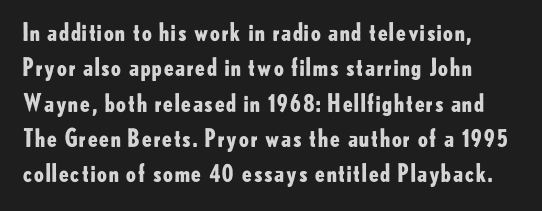
{"italic": "no", "bold": "yes", "underline": "no", "line_spacing": "normal", "line_spacing_ratio": 1.47, "letter_spacing": "normal", "letter_spacing_em": 0.0, "glyph_px": 24}
